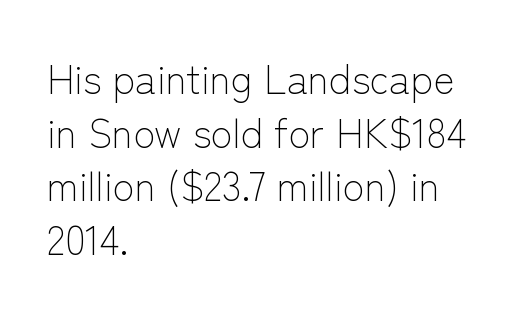
Q: Is the text bold? A: No.
Q: Is the text italic (slanted)? A: No, it is upright.
Q: Is the typeface a serif or a sans-serif typeface? A: Sans-serif.
Q: Is the text underlined? A: No.
Q: How is the paragraph aligned? A: Left-aligned.
Q: Is the spacing between letters normal or unusually wide? A: Normal.
Q: Is the spacing between lines tight, normal or loose? A: Normal.
Q: Width (condensed, normal, or wide)? A: Normal.
Q: Stroke contrast? A: Low.
Q: x-height? A: Medium.
Q: Monospaced? A: No.
